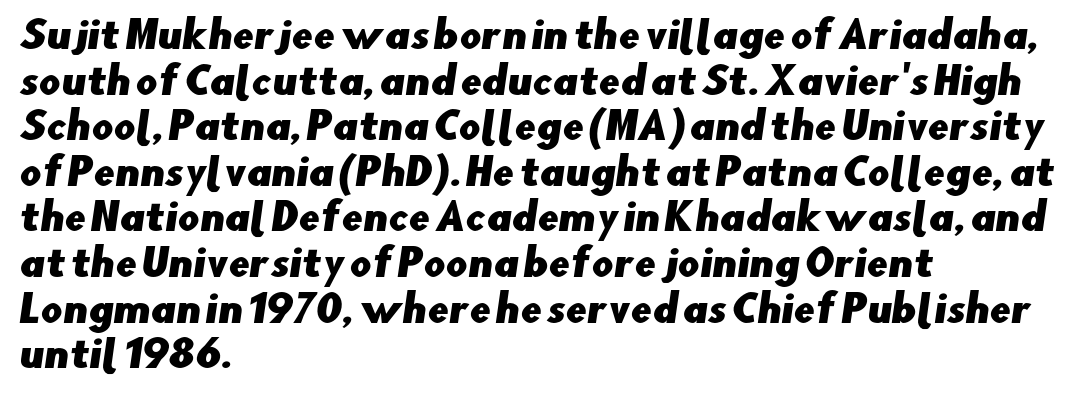
Q: Is the typeface a serif or a sans-serif typeface? A: Sans-serif.
Q: Is the text underlined? A: No.
Q: How is the paragraph aligned? A: Left-aligned.
Q: Is the spacing between letters normal or unusually wide? A: Normal.
Q: Width (condensed, normal, or wide)? A: Normal.
Q: Stroke contrast? A: Low.
Q: x-height? A: Small.
Q: Monospaced? A: No.
